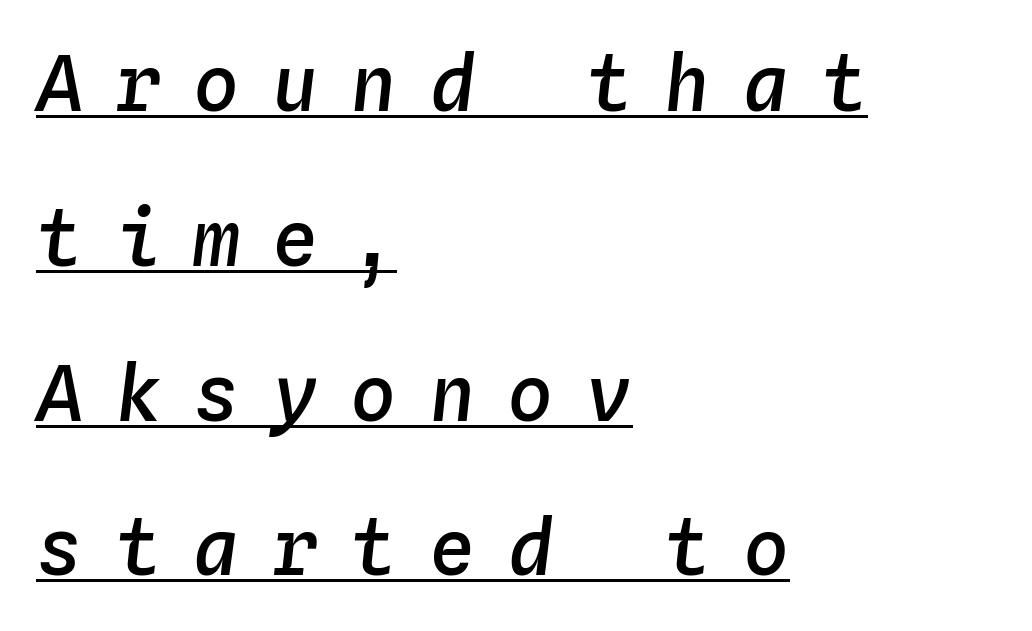
{"italic": "yes", "lean": "right", "slant_degrees": 4, "bold": "semi", "weight": "semibold", "width": "normal", "stroke_contrast": "low", "x_height": "medium", "monospaced": "yes", "underline": "yes", "align": "left", "line_spacing": "loose", "line_spacing_ratio": 2.01, "letter_spacing": "wide", "letter_spacing_em": 0.42, "glyph_px": 77}
